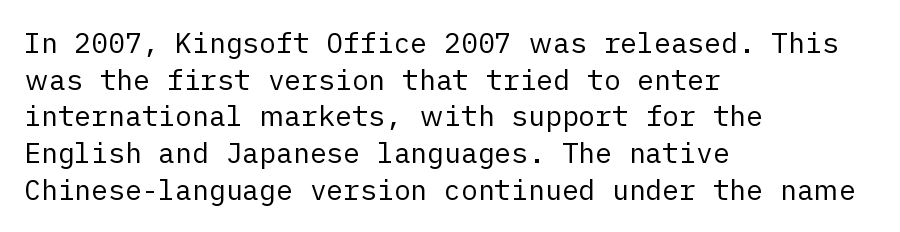
The image shows 28 px regular-weight sans-serif type, upright; set left-aligned, normal line spacing (1.31x), normal letter spacing, not underlined; low stroke contrast and a medium x-height.
